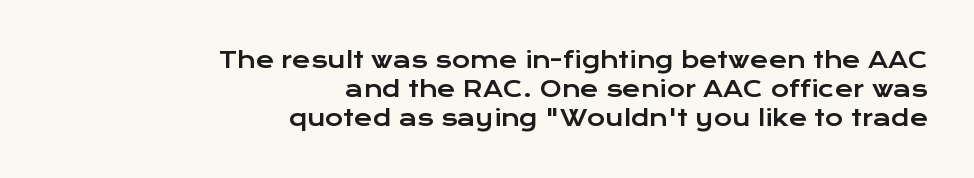
Q: Is the text italic (slanted)? A: No, it is upright.
Q: Is the text underlined? A: No.
Q: How is the paragraph aligned? A: Right-aligned.
Q: Is the spacing between letters normal or unusually wide? A: Normal.
Q: Is the spacing between lines tight, normal or loose? A: Normal.
